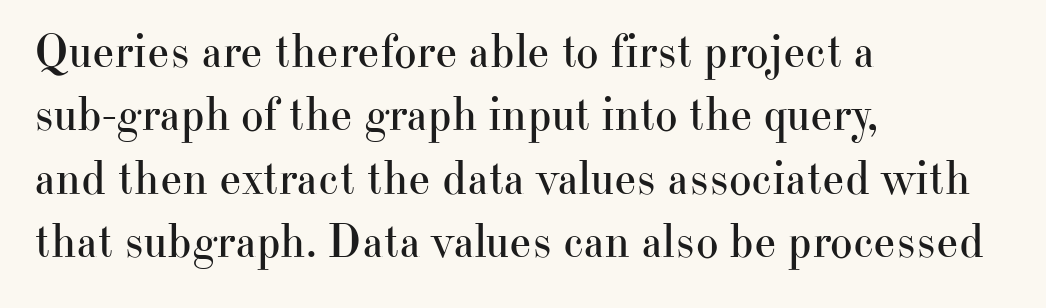
Weight: not bold — regular or lighter. The compositor pushed each line to the left boundary. The rendering uses a moderate line-height, typical for paragraphs. Caption: standard tracking, unaltered.
